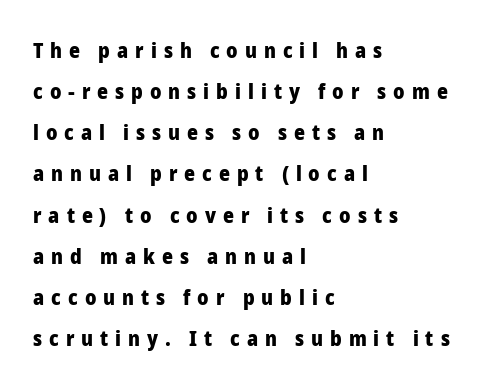
The image shows 21 px bold type, upright; set left-aligned, loose line spacing (1.96x), unusually wide letter spacing (+0.33 em), not underlined.
